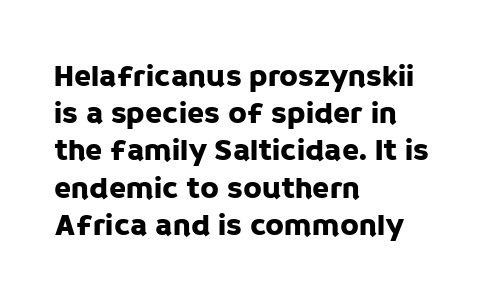
You can tell it's not italic because the verticals are truly vertical. This is sans-serif lettering, the kind often seen on screens and signage. These lines keep a tight, regular rhythm from letter to letter. The glyphs are unaccompanied by any horizontal stroke below them. Horizontal alignment here is leftward, the default for most running prose.
